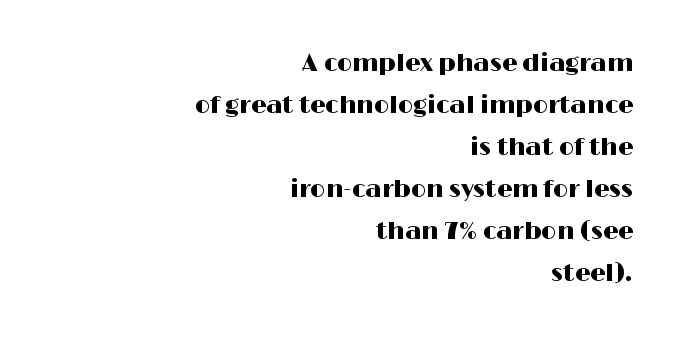
The image shows 24 px text type, upright; set right-aligned, line spacing 1.75x, normal letter spacing, not underlined.
